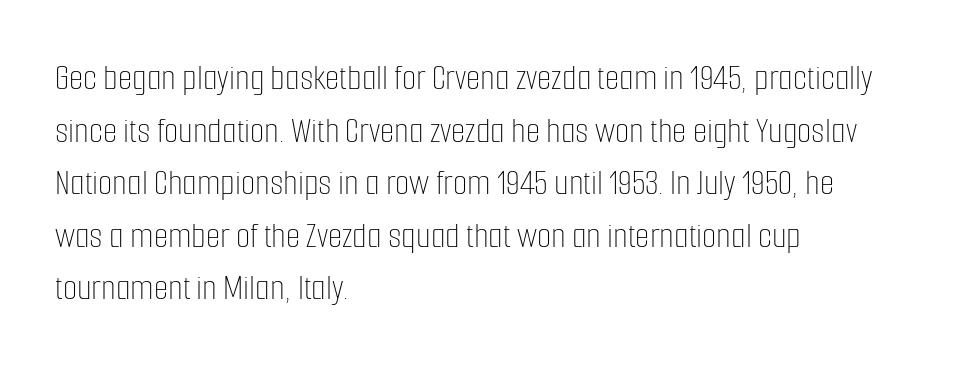
A bare baseline throughout the passage. Spacing verdict: proportional, widths tailored to each character. Characters follow at the spacing the type designer built in. Vertically, the passage feels balanced, rows spaced as you'd expect.
